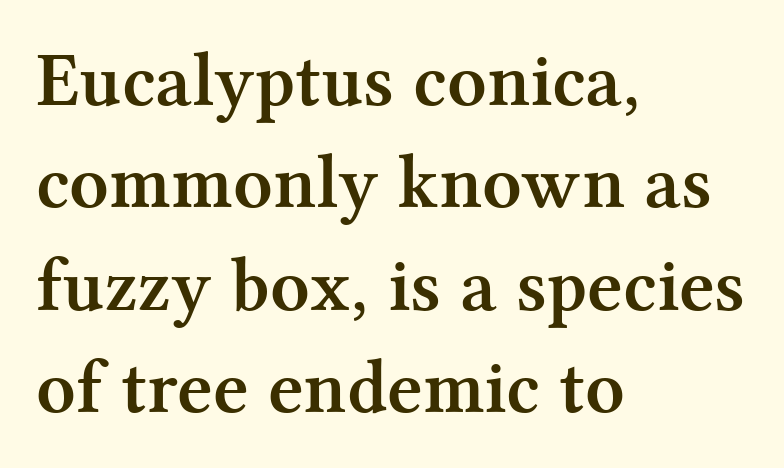
The rag falls on the right side of this text block. Proportional: the letters do not fall into vertical columns. Typographic density is high because the face is bold. Horizontal bands of white between lines are of average thickness. The zone under the glyphs is completely vacant. Examine the stroke ends and you'll spot serifs.
